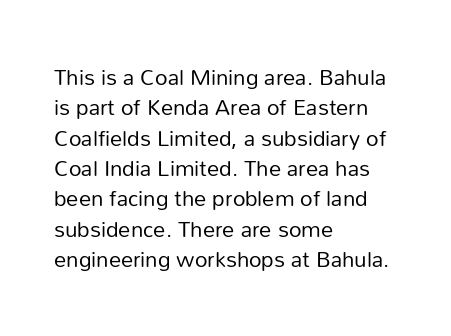
{"italic": "no", "bold": "no", "underline": "no", "align": "left", "line_spacing": "normal", "line_spacing_ratio": 1.38, "letter_spacing": "normal", "letter_spacing_em": 0.0, "glyph_px": 22}
